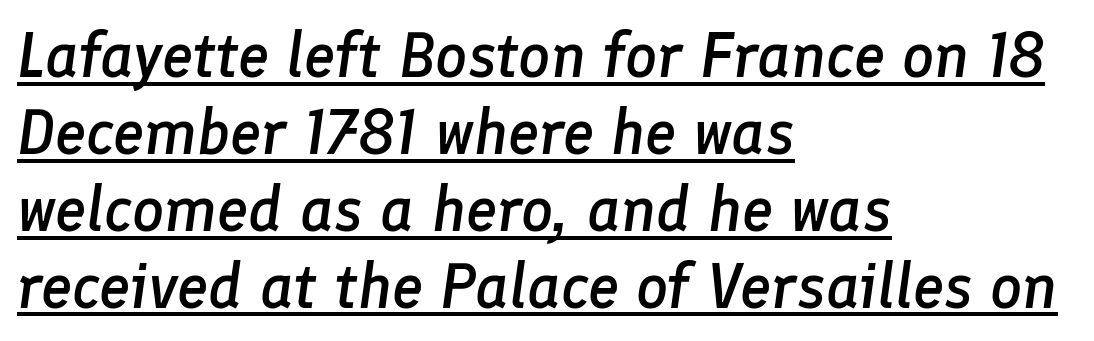
Q: Is the text bold? A: Semi-bold.
Q: Is the text italic (slanted)? A: Yes, it leans right by about 8 degrees.
Q: Is the text underlined? A: Yes.
Q: How is the paragraph aligned? A: Left-aligned.
Q: Is the spacing between letters normal or unusually wide? A: Normal.
Q: Width (condensed, normal, or wide)? A: Normal.
Q: Stroke contrast? A: Low.
Q: x-height? A: Medium.
Q: Monospaced? A: No.
